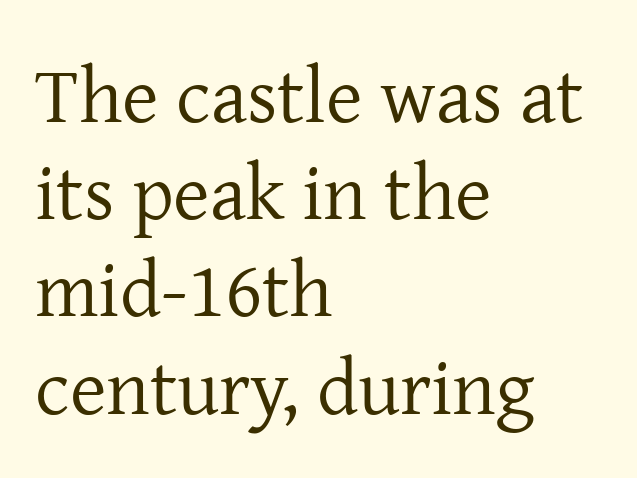
Q: Is the text bold? A: No.
Q: Is the text italic (slanted)? A: No, it is upright.
Q: Is the typeface a serif or a sans-serif typeface? A: Serif.
Q: Is the text underlined? A: No.
Q: How is the paragraph aligned? A: Left-aligned.
Q: Is the spacing between letters normal or unusually wide? A: Normal.
Q: Width (condensed, normal, or wide)? A: Normal.
Q: Stroke contrast? A: Low.
Q: x-height? A: Medium.
Q: Monospaced? A: No.
